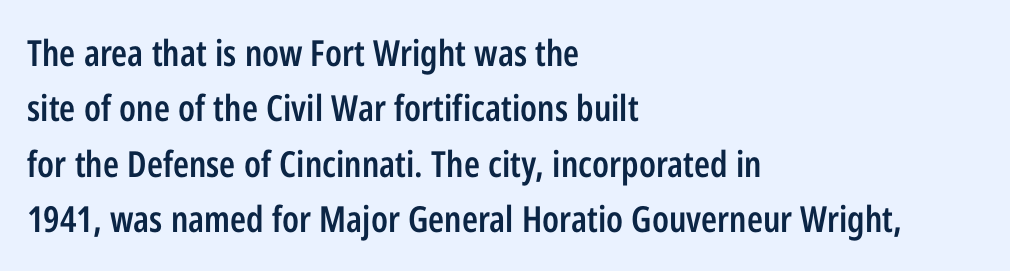
Proportional: the letters do not fall into vertical columns. The letters sit at their default tracking, neither squeezed nor spread. Heft: intermediate — a semibold. The rendering anchors every line to the left-hand side. The specimen reads as upright at a glance. Nope, no serifs anywhere on these letters.
